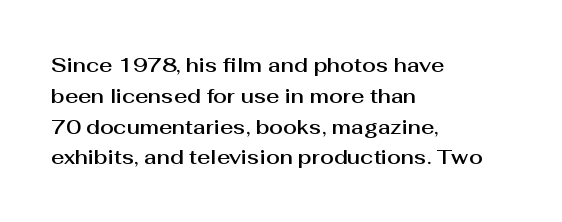
The image shows 20 px text type, upright; set left-aligned, normal line spacing (1.54x), normal letter spacing, not underlined.
